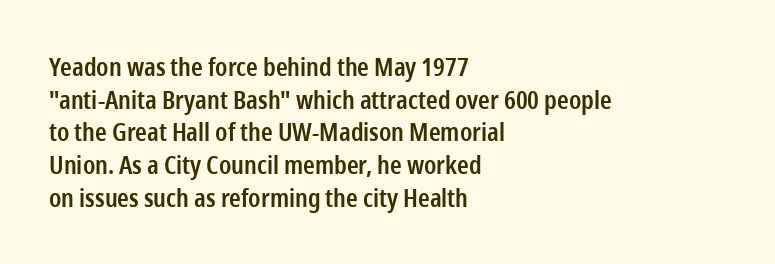
Q: Is the text bold? A: Semi-bold.
Q: Is the text italic (slanted)? A: No, it is upright.
Q: Is the text underlined? A: No.
Q: How is the paragraph aligned? A: Left-aligned.
Q: Is the spacing between letters normal or unusually wide? A: Normal.
Q: Is the spacing between lines tight, normal or loose? A: Normal.
